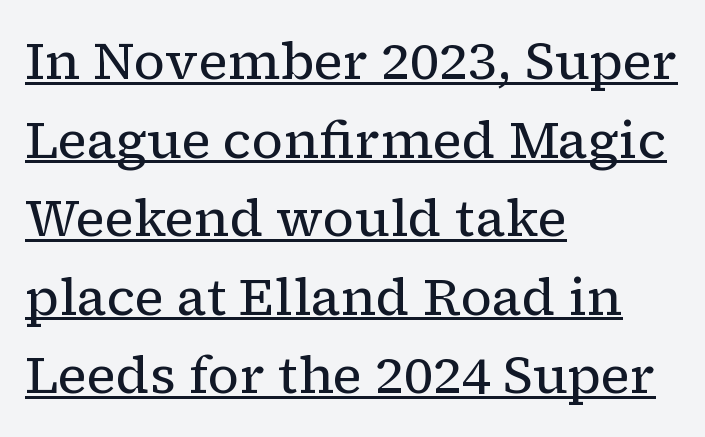
Q: Is the text bold? A: No.
Q: Is the text italic (slanted)? A: No, it is upright.
Q: Is the typeface a serif or a sans-serif typeface? A: Serif.
Q: Is the text underlined? A: Yes.
Q: How is the paragraph aligned? A: Left-aligned.
Q: Is the spacing between letters normal or unusually wide? A: Normal.
Q: Is the spacing between lines tight, normal or loose? A: Normal.
Q: Width (condensed, normal, or wide)? A: Normal.
Q: Stroke contrast? A: Low.
Q: x-height? A: Medium.
Q: Monospaced? A: No.
